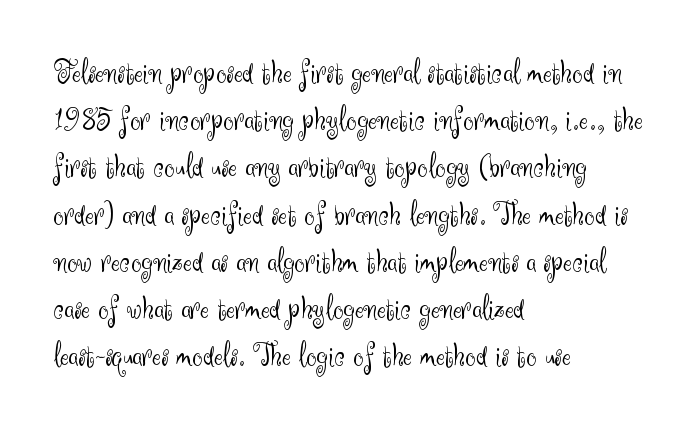
The image shows 33 px light sans-serif type, upright; set left-aligned, normal line spacing (1.43x), normal letter spacing, not underlined; medium stroke contrast and a small x-height.
